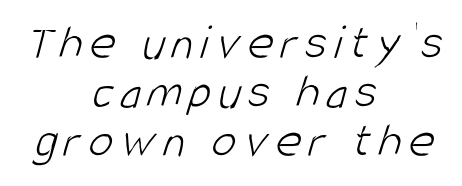
The image shows 50 px light, condensed sans-serif type; set centered, tight line spacing (0.98x), not underlined; low stroke contrast and a large x-height.
